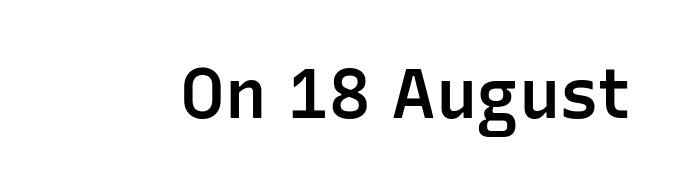
Q: Is the text bold? A: Semi-bold.
Q: Is the text italic (slanted)? A: No, it is upright.
Q: Is the typeface a serif or a sans-serif typeface? A: Sans-serif.
Q: Is the text underlined? A: No.
Q: Is the spacing between letters normal or unusually wide? A: Normal.
Q: Width (condensed, normal, or wide)? A: Normal.
Q: Stroke contrast? A: Low.
Q: x-height? A: Medium.
Q: Monospaced? A: No.
